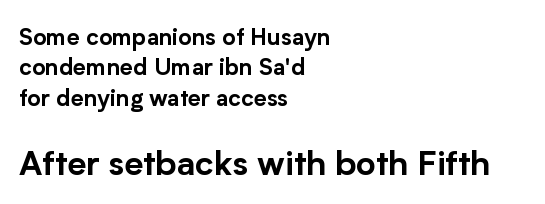
{"serif": "no", "italic": "no", "width": "normal", "stroke_contrast": "low", "x_height": "medium", "monospaced": "no", "underline": "no", "align": "left", "line_spacing": "normal", "line_spacing_ratio": 1.32, "letter_spacing": "normal", "letter_spacing_em": 0.0, "larger_block": "second", "size_ratio": 1.48, "glyph_px": 34}
